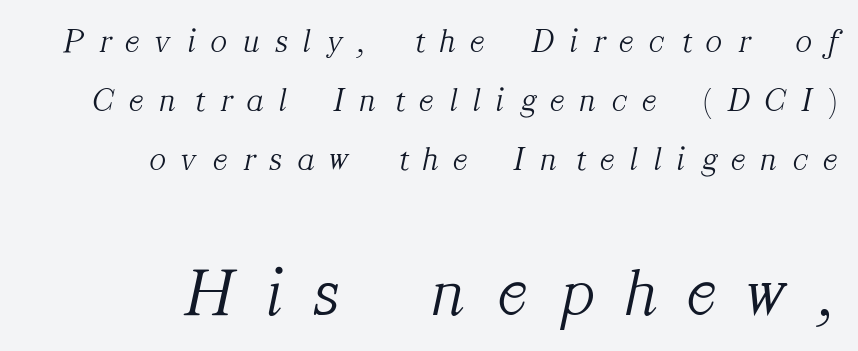
The image shows 69 px light serif type, italic (leaning right); set right-aligned, line spacing 1.73x, unusually wide letter spacing (+0.47 em), not underlined; the second (bottom) block is 2.03x larger; medium stroke contrast and a medium x-height.
